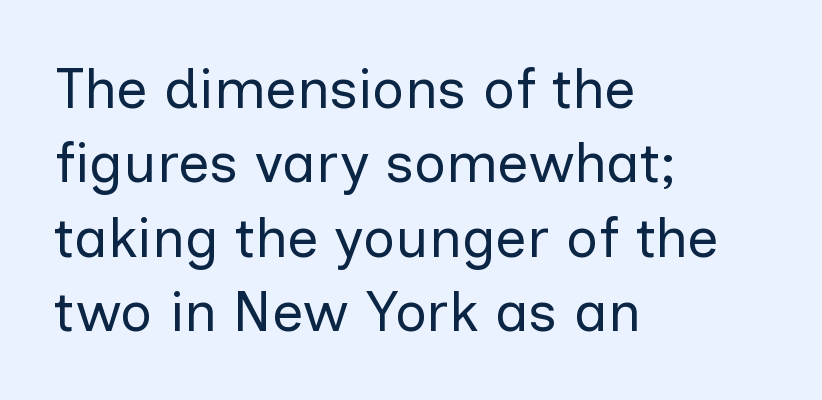
Q: Is the text bold? A: No.
Q: Is the text italic (slanted)? A: No, it is upright.
Q: Is the typeface a serif or a sans-serif typeface? A: Sans-serif.
Q: Is the text underlined? A: No.
Q: How is the paragraph aligned? A: Left-aligned.
Q: Is the spacing between letters normal or unusually wide? A: Normal.
Q: Is the spacing between lines tight, normal or loose? A: Normal.
Q: Width (condensed, normal, or wide)? A: Normal.
Q: Stroke contrast? A: Low.
Q: x-height? A: Medium.
Q: Monospaced? A: No.
